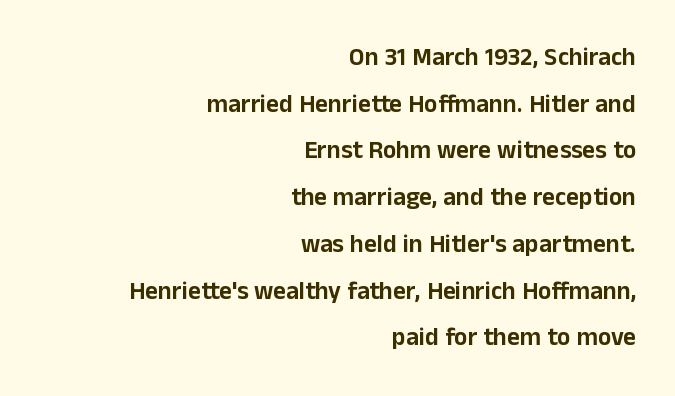
{"italic": "no", "underline": "no", "align": "right", "line_spacing_ratio": 1.87, "letter_spacing": "normal", "letter_spacing_em": 0.0, "glyph_px": 25}
